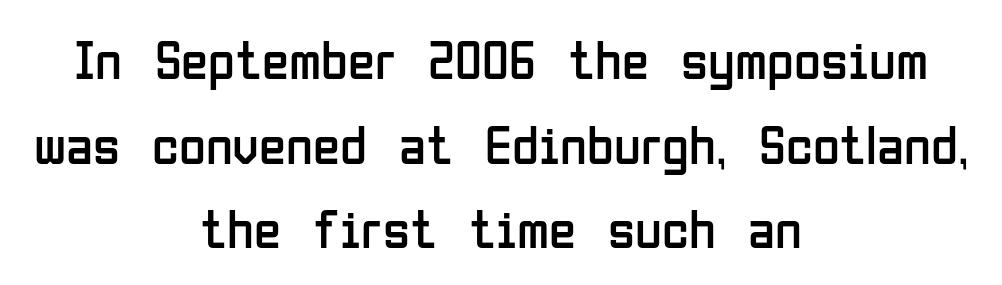
The space directly below the letters is spotless. Notice how the stems are strictly vertical — no italics here. Classification — sans serif. Each letter keeps its own natural width here, so spacing adapts to shape. Rows of type keep a routine distance in the vertical direction.
